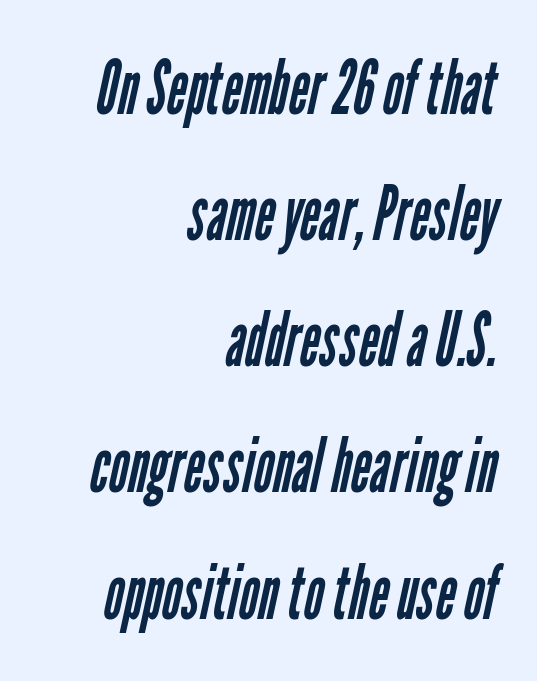
Q: Is the text bold? A: No.
Q: Is the typeface a serif or a sans-serif typeface? A: Sans-serif.
Q: Is the text underlined? A: No.
Q: How is the paragraph aligned? A: Right-aligned.
Q: Is the spacing between letters normal or unusually wide? A: Normal.
Q: Is the spacing between lines tight, normal or loose? A: Normal.
Q: Width (condensed, normal, or wide)? A: Condensed.
Q: Stroke contrast? A: Low.
Q: x-height? A: Medium.
Q: Monospaced? A: No.
